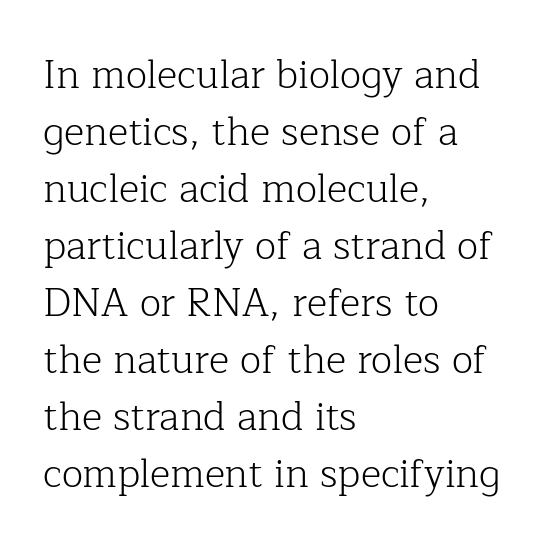
Q: Is the text bold? A: No.
Q: Is the text italic (slanted)? A: No, it is upright.
Q: Is the typeface a serif or a sans-serif typeface? A: Serif.
Q: Is the text underlined? A: No.
Q: How is the paragraph aligned? A: Left-aligned.
Q: Is the spacing between letters normal or unusually wide? A: Normal.
Q: Is the spacing between lines tight, normal or loose? A: Normal.
Q: Width (condensed, normal, or wide)? A: Normal.
Q: Stroke contrast? A: Low.
Q: x-height? A: Medium.
Q: Monospaced? A: No.
